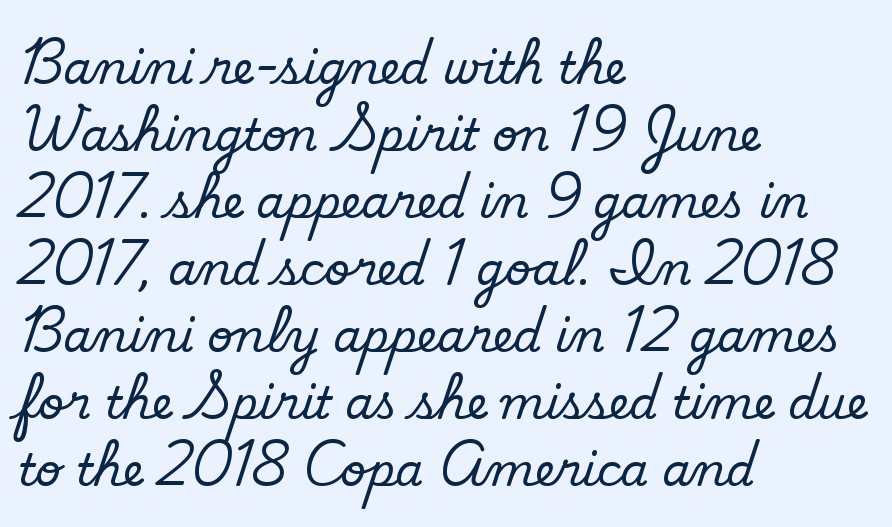
Check where the strokes stop: nothing finishes them off — pure sans. Compared with a typical body face, this is equally light or lighter still. No extra tracking has been applied to these lines. This block has exactly the height ordinary leading produces. All the whitespace from short lines collects on the right. The glyphs are unaccompanied by any horizontal stroke below them.
